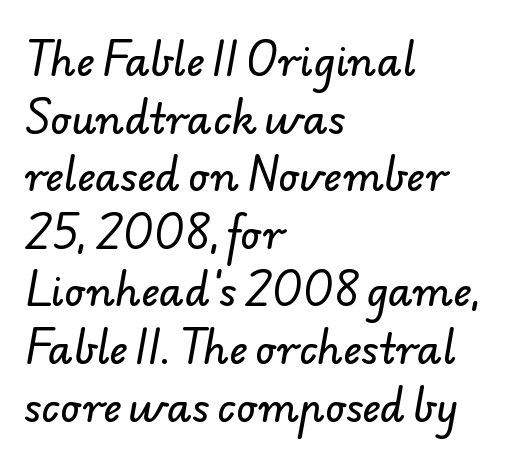
Q: Is the typeface a serif or a sans-serif typeface? A: Sans-serif.
Q: Is the text underlined? A: No.
Q: How is the paragraph aligned? A: Left-aligned.
Q: Is the spacing between letters normal or unusually wide? A: Normal.
Q: Is the spacing between lines tight, normal or loose? A: Normal.
Q: Width (condensed, normal, or wide)? A: Normal.
Q: Stroke contrast? A: Low.
Q: x-height? A: Small.
Q: Monospaced? A: No.
